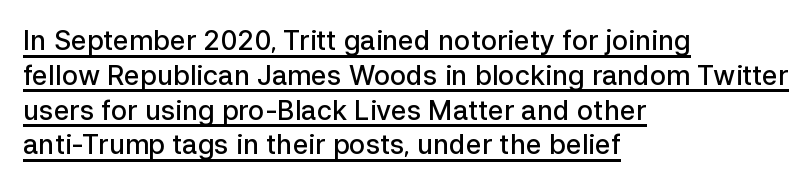
Honestly, the underline is the first thing you notice here. This is moderately heavy type, rendered in semibold. The vertical gap from one line to the next is medium. The gaps between neighbouring characters are ordinary and unremarkable. Line beginnings align vertically; line endings do not. These lines were composed using upright roman letters.
